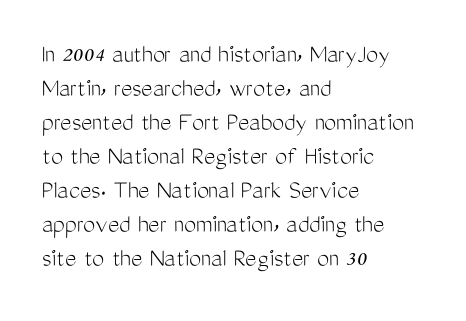
{"italic": "no", "bold": "no", "underline": "no", "align": "left", "line_spacing": "normal", "line_spacing_ratio": 1.26, "letter_spacing": "normal", "letter_spacing_em": 0.0, "glyph_px": 27}
